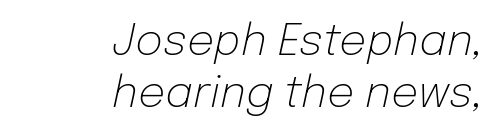
Students, note that the glyphs here touch the page at normal intervals. Descenders are the only things crossing below the line. Think of a printed novel: that variable character pitch is what you see here. Reading down the block, your eye finds every line finishing at a fixed right position. There's an unmistakable incline to the writing here. A quiet, ordinary-to-light weight characterises the typeface.
